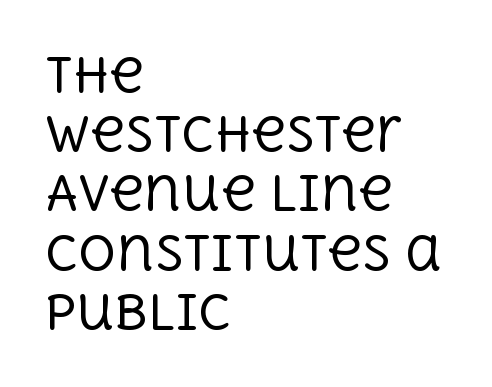
Q: Is the text bold? A: No.
Q: Is the text italic (slanted)? A: No, it is upright.
Q: Is the typeface a serif or a sans-serif typeface? A: Serif.
Q: Is the text underlined? A: No.
Q: How is the paragraph aligned? A: Left-aligned.
Q: Is the spacing between letters normal or unusually wide? A: Normal.
Q: Is the spacing between lines tight, normal or loose? A: Normal.
Q: Width (condensed, normal, or wide)? A: Normal.
Q: x-height? A: Large.
Q: Monospaced? A: No.
